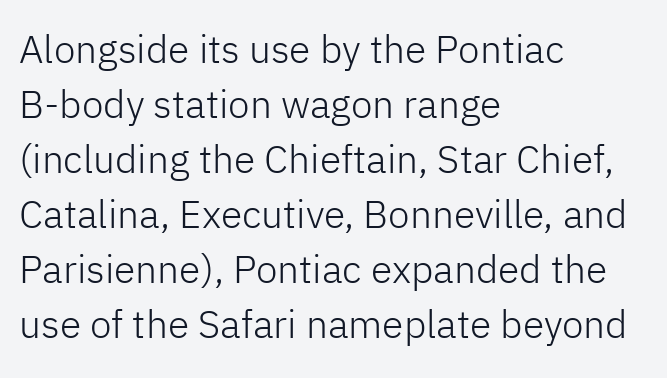
No extra ink here — the face is not bold. Visually the block forms a straight wall on the left and a jagged coastline on the right. The block of text has a typical density, with ordinary space between rows. The face used here is proportionally spaced, like ordinary book or web type.
